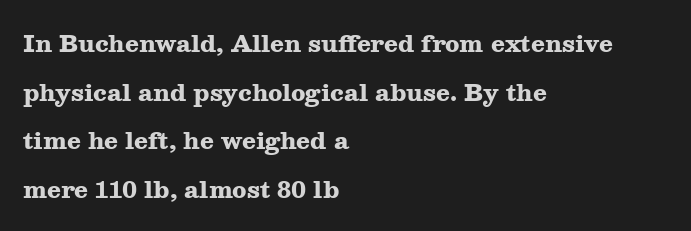
{"italic": "no", "bold": "yes", "underline": "no", "align": "left", "line_spacing": "loose", "line_spacing_ratio": 2.11, "letter_spacing": "normal", "letter_spacing_em": 0.0, "glyph_px": 23}
